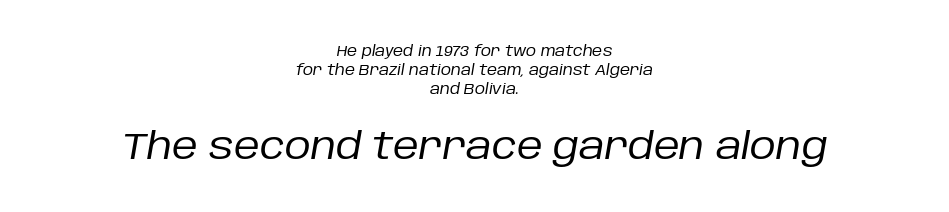
{"italic": "yes", "lean": "right", "slant_degrees": 10, "bold": "no", "weight": "regular", "width": "normal", "stroke_contrast": "low", "x_height": "large", "monospaced": "no", "underline": "no", "align": "center", "line_spacing": "normal", "line_spacing_ratio": 1.36, "letter_spacing": "normal", "letter_spacing_em": 0.0, "larger_block": "second", "size_ratio": 2.57, "glyph_px": 36}
